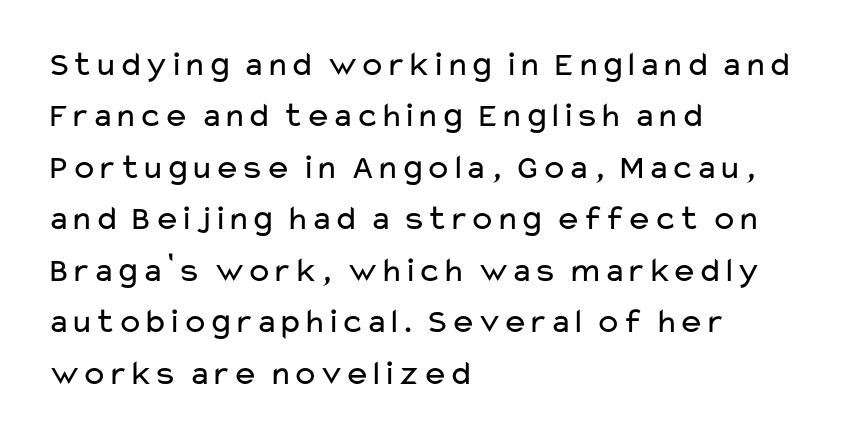
{"serif": "no", "italic": "no", "bold": "no", "weight": "regular", "width": "wide", "stroke_contrast": "low", "x_height": "medium", "monospaced": "no", "underline": "no", "align": "left", "line_spacing": "normal", "line_spacing_ratio": 1.47, "letter_spacing": "normal", "letter_spacing_em": 0.0, "glyph_px": 35}
